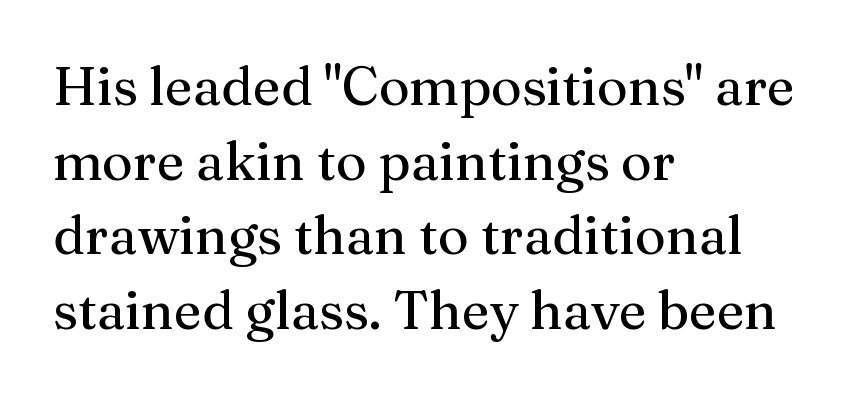
The image shows 53 px serif type, upright; set left-aligned, normal line spacing (1.41x), normal letter spacing, not underlined; medium stroke contrast and a medium x-height.
